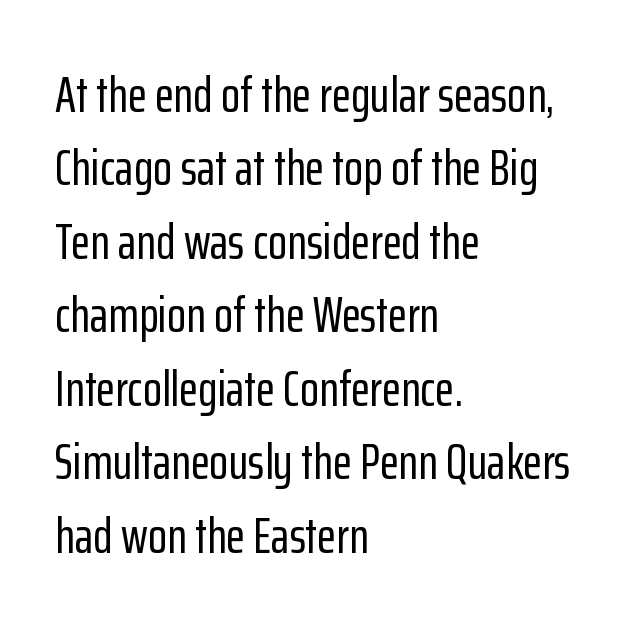
Q: Is the text italic (slanted)? A: No, it is upright.
Q: Is the typeface a serif or a sans-serif typeface? A: Sans-serif.
Q: Is the text underlined? A: No.
Q: How is the paragraph aligned? A: Left-aligned.
Q: Is the spacing between letters normal or unusually wide? A: Normal.
Q: Is the spacing between lines tight, normal or loose? A: Normal.
Q: Width (condensed, normal, or wide)? A: Condensed.
Q: Stroke contrast? A: Low.
Q: x-height? A: Medium.
Q: Monospaced? A: No.
